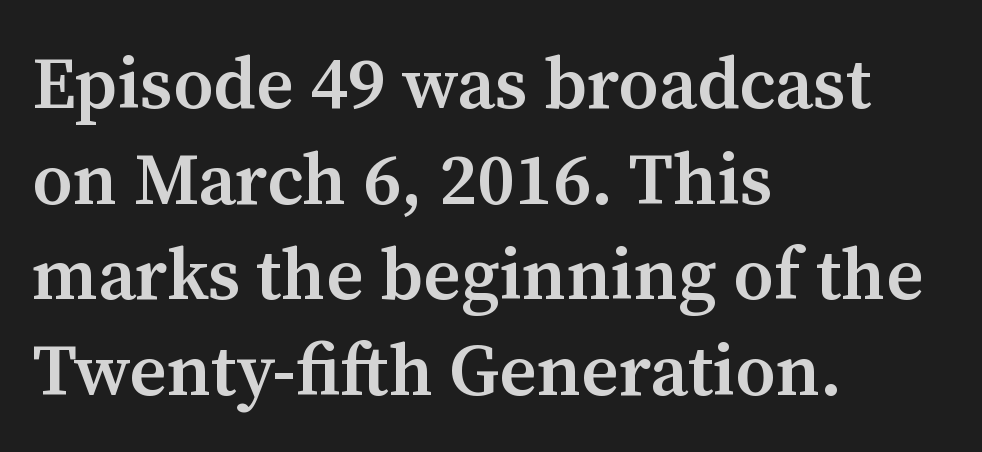
{"serif": "yes", "italic": "no", "bold": "semi", "weight": "semibold", "width": "normal", "stroke_contrast": "medium", "x_height": "medium", "monospaced": "no", "underline": "no", "align": "left", "line_spacing": "normal", "line_spacing_ratio": 1.31, "letter_spacing": "normal", "letter_spacing_em": 0.0, "glyph_px": 73}
